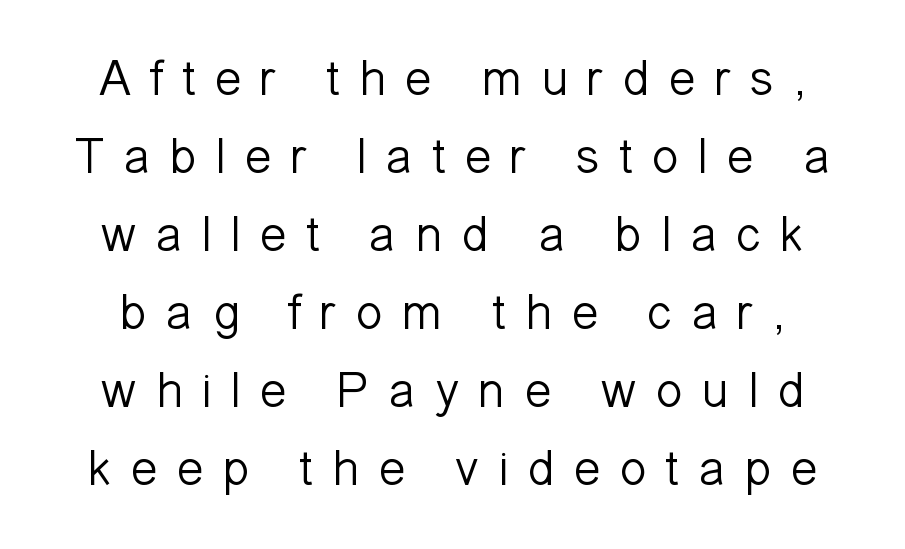
Stem width sits at or under what a default text font uses. Successive baselines arrive at the customary interval. Characters remain perfectly vertical along every line. Beneath every word, the page is bare. Visually the block forms a symmetrical silhouette, jagged on both flanks.
